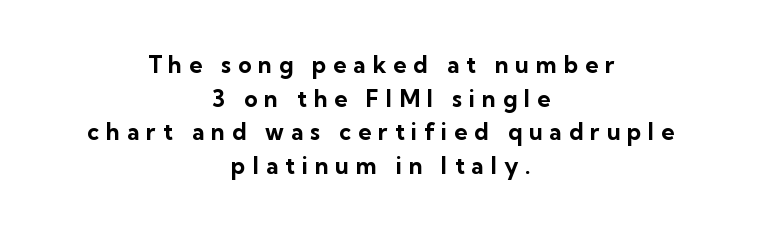
The image shows 23 px bold type, upright; set centered, normal line spacing (1.46x), unusually wide letter spacing (+0.3 em), not underlined.
